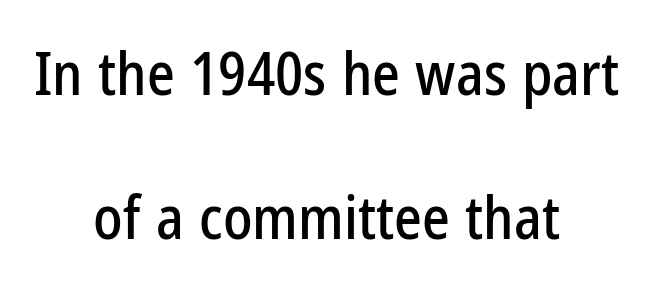
Q: Is the text italic (slanted)? A: No, it is upright.
Q: Is the typeface a serif or a sans-serif typeface? A: Sans-serif.
Q: Is the text underlined? A: No.
Q: How is the paragraph aligned? A: Centered.
Q: Is the spacing between letters normal or unusually wide? A: Normal.
Q: Is the spacing between lines tight, normal or loose? A: Loose.
Q: Width (condensed, normal, or wide)? A: Condensed.
Q: Stroke contrast? A: Low.
Q: x-height? A: Medium.
Q: Monospaced? A: No.
